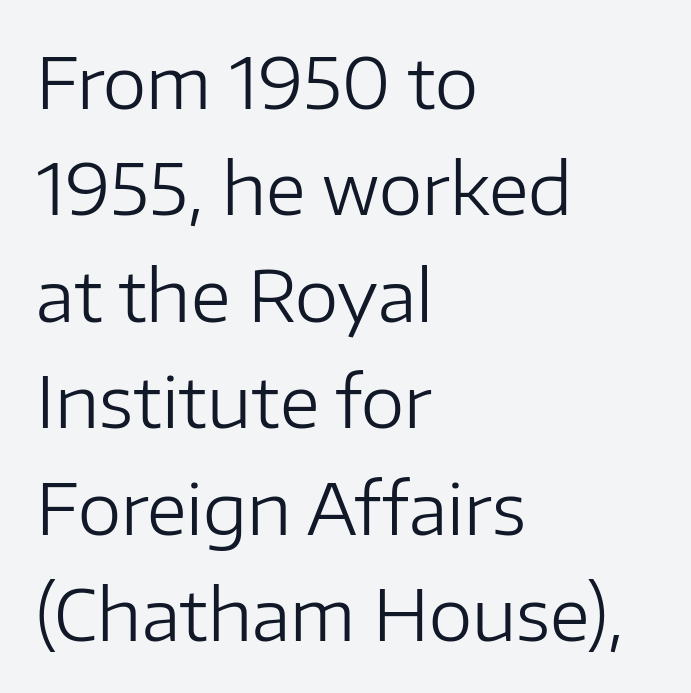
The image shows 70 px regular-weight sans-serif type, upright; set left-aligned, normal line spacing (1.52x), normal letter spacing, not underlined; low stroke contrast and a medium x-height.
